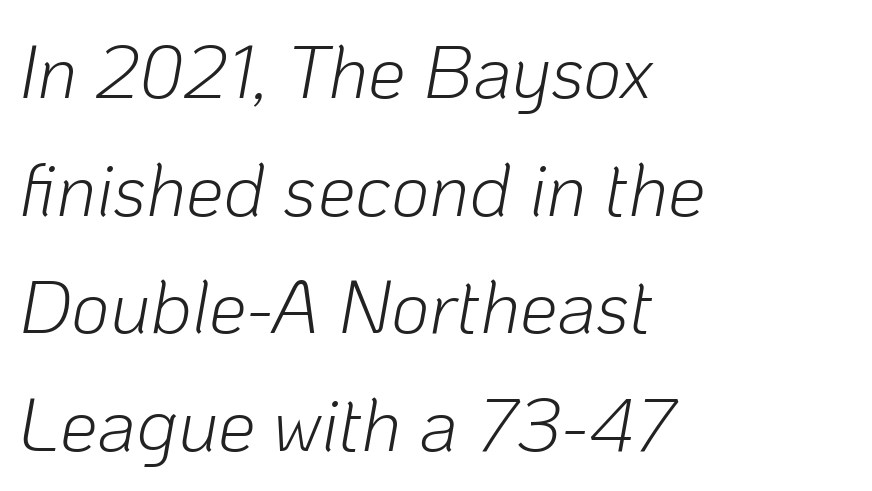
Q: Is the text bold? A: No.
Q: Is the text italic (slanted)? A: Yes, it leans right by about 10 degrees.
Q: Is the text underlined? A: No.
Q: How is the paragraph aligned? A: Left-aligned.
Q: Is the spacing between letters normal or unusually wide? A: Normal.
Q: Is the spacing between lines tight, normal or loose? A: Normal.
Q: Width (condensed, normal, or wide)? A: Normal.
Q: Stroke contrast? A: Low.
Q: x-height? A: Medium.
Q: Monospaced? A: No.
